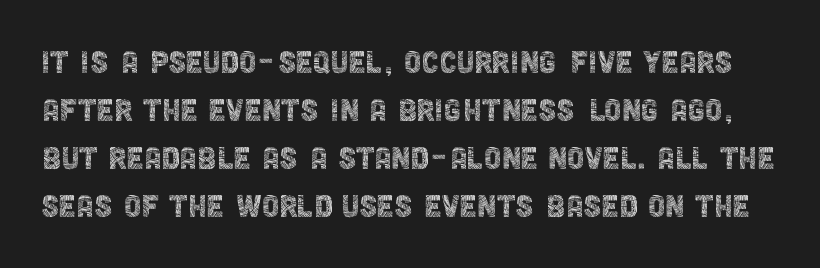
If you drew a line through each stem, it would be perfectly vertical. The rendering uses natural spacing where letterforms have individual widths. No letter is thick-stroked: the sample isn't bold. The font family rendered here belongs to the sans-serif group. Nothing unusual about the tracking: characters are spaced as the font intends.
